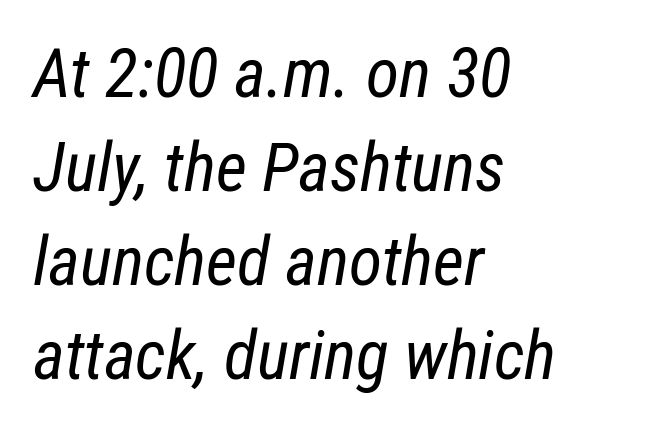
Q: Is the text bold? A: No.
Q: Is the text italic (slanted)? A: Yes, it leans right by about 12 degrees.
Q: Is the text underlined? A: No.
Q: How is the paragraph aligned? A: Left-aligned.
Q: Is the spacing between letters normal or unusually wide? A: Normal.
Q: Is the spacing between lines tight, normal or loose? A: Normal.
Q: Width (condensed, normal, or wide)? A: Condensed.
Q: Stroke contrast? A: Low.
Q: x-height? A: Medium.
Q: Monospaced? A: No.
